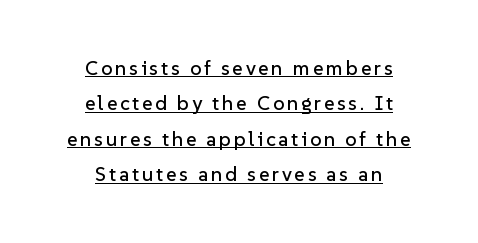
Q: Is the text italic (slanted)? A: No, it is upright.
Q: Is the text underlined? A: Yes.
Q: How is the paragraph aligned? A: Centered.
